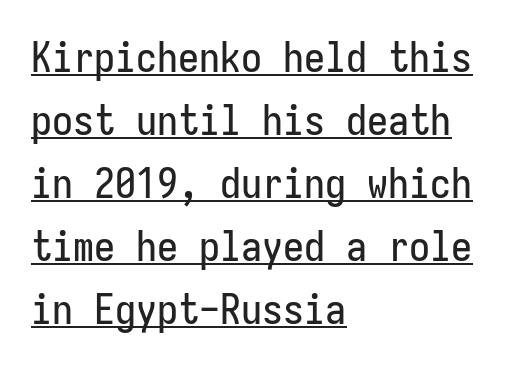
{"serif": "no", "italic": "no", "width": "condensed", "stroke_contrast": "low", "x_height": "medium", "underline": "yes", "align": "left", "line_spacing": "normal", "line_spacing_ratio": 1.5, "letter_spacing": "normal", "letter_spacing_em": 0.0, "glyph_px": 42}
